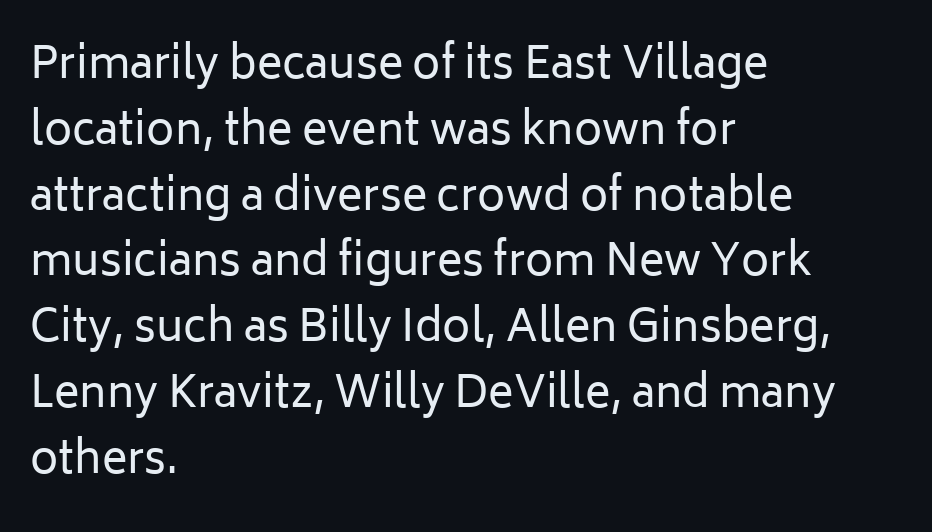
{"serif": "no", "italic": "no", "bold": "no", "weight": "regular", "width": "normal", "stroke_contrast": "low", "x_height": "medium", "monospaced": "no", "underline": "no", "align": "left", "line_spacing": "normal", "line_spacing_ratio": 1.53, "letter_spacing": "normal", "letter_spacing_em": 0.0, "glyph_px": 43}
